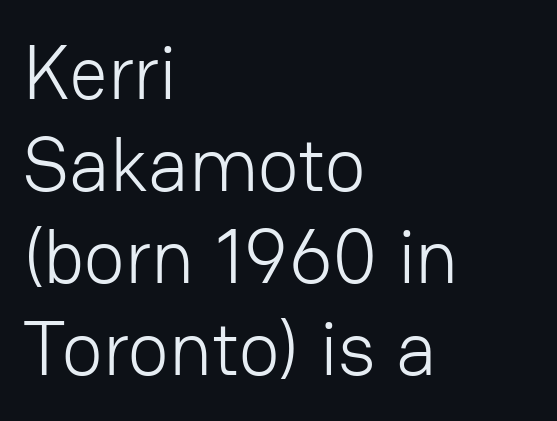
Unlike italic type, these characters show no tilt at all. Decoration check: the copy has no underline. No extra tracking has been applied to these lines. No extra ink here — the face is not bold. Proportional: the letters do not fall into vertical columns.
